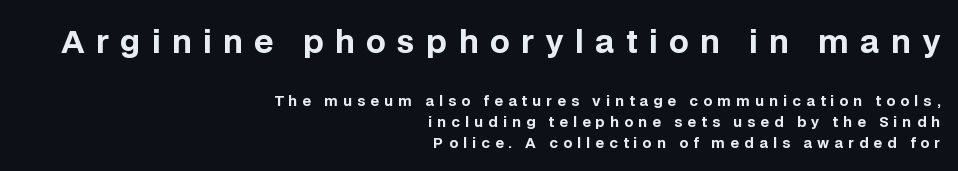
The image shows 31 px bold sans-serif type, upright; set right-aligned, normal line spacing (1.51x), unusually wide letter spacing (+0.37 em), not underlined; the first (top) block is 2.21x larger; low stroke contrast and a large x-height.
